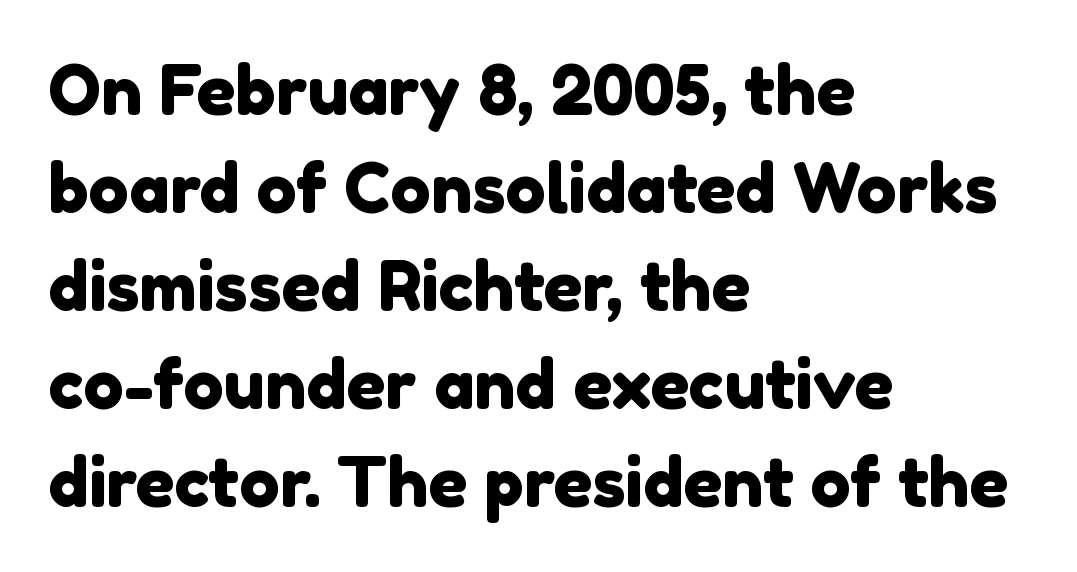
The typesetter chose a ragged-right arrangement here. Letter spacing: default. This sample has the flowing, uneven cadence of proportional lettering. Check where the strokes stop: nothing finishes them off — pure sans. Descenders hang freely into open space.
